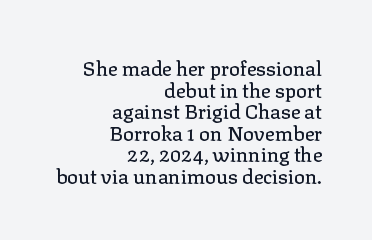
The space beneath each line is pristine and unruled. The passage shown stacks its lines with hardly any gap. The face used here is rendered with its standard letterfit. Visually the block forms a straight wall on the right and a jagged coastline on the left. This sample uses an upright cut, with every glyph sitting square on the baseline.
